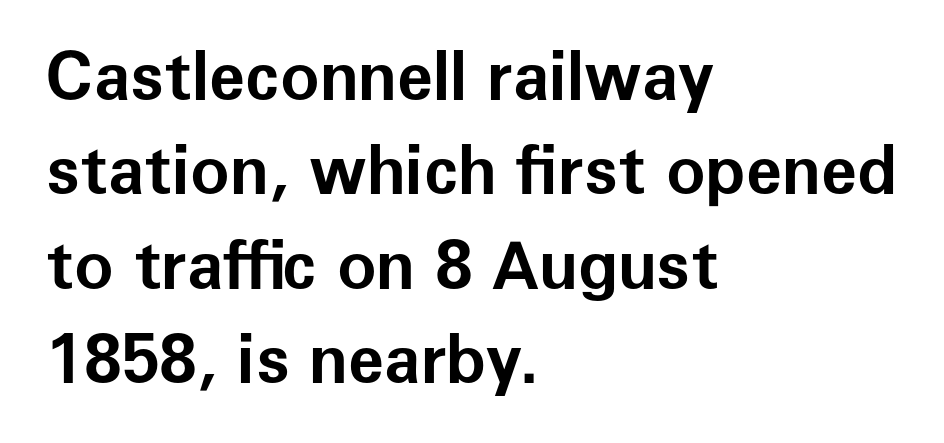
Q: Is the text bold? A: Yes.
Q: Is the text italic (slanted)? A: No, it is upright.
Q: Is the typeface a serif or a sans-serif typeface? A: Sans-serif.
Q: Is the text underlined? A: No.
Q: How is the paragraph aligned? A: Left-aligned.
Q: Is the spacing between letters normal or unusually wide? A: Normal.
Q: Is the spacing between lines tight, normal or loose? A: Normal.
Q: Width (condensed, normal, or wide)? A: Normal.
Q: Stroke contrast? A: Low.
Q: x-height? A: Medium.
Q: Monospaced? A: No.
